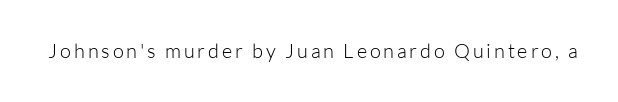
{"italic": "no", "bold": "no", "underline": "no", "glyph_px": 20}
